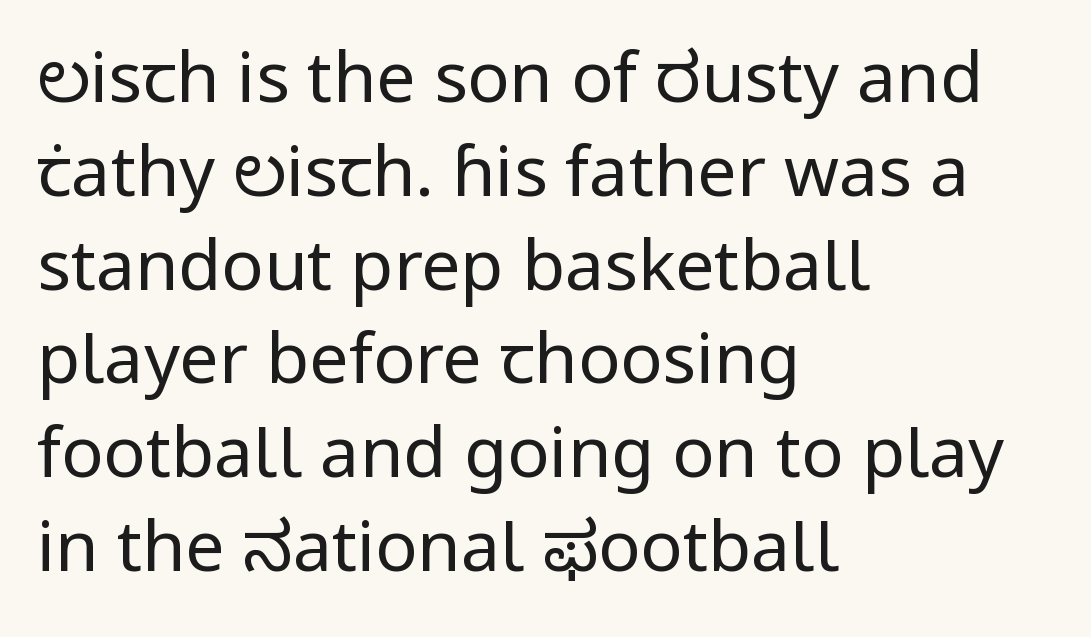
The letters stand upright; this is a roman face. Lines of text with bare space underneath. The letters advance in unequal steps, a hallmark of proportional type. Caption: face not bold, strokes unweighted.
